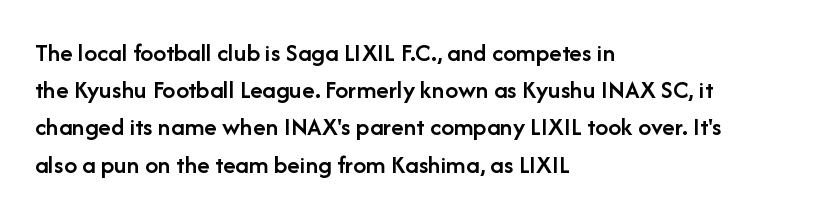
The strokes are fattened partway — semibold, not bold. The rendering uses a moderate line-height, typical for paragraphs. This sample uses plain, unmodified letter spacing. Any mark beneath the type? The region is blank.
